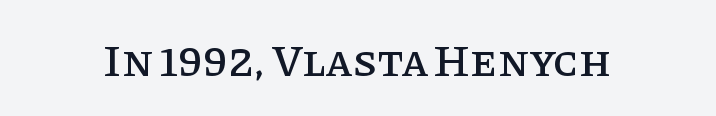
Q: Is the text italic (slanted)? A: No, it is upright.
Q: Is the typeface a serif or a sans-serif typeface? A: Serif.
Q: Is the text underlined? A: No.
Q: Is the spacing between letters normal or unusually wide? A: Normal.
Q: Width (condensed, normal, or wide)? A: Normal.
Q: Stroke contrast? A: Low.
Q: x-height? A: Large.
Q: Monospaced? A: No.
